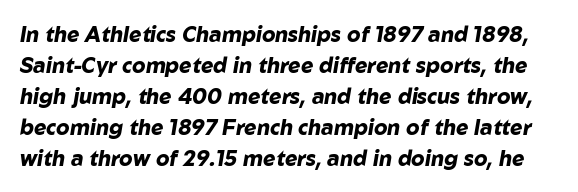
Q: Is the text bold? A: Yes.
Q: Is the text italic (slanted)? A: Yes, it leans right by about 10 degrees.
Q: Is the text underlined? A: No.
Q: Is the spacing between letters normal or unusually wide? A: Normal.
Q: Is the spacing between lines tight, normal or loose? A: Normal.
